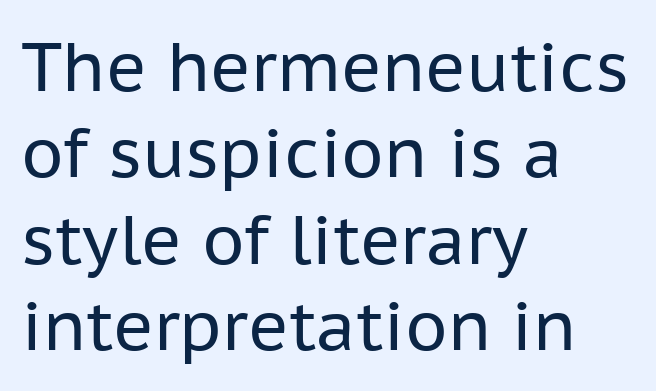
The image shows 68 px regular-weight sans-serif type, upright; set left-aligned, normal line spacing (1.27x), normal letter spacing, not underlined; low stroke contrast and a medium x-height.
